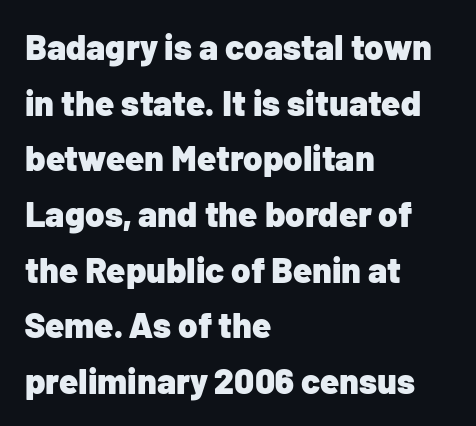
The image shows 35 px heavy sans-serif type, upright; set left-aligned, normal line spacing (1.59x), normal letter spacing, not underlined; low stroke contrast and a medium x-height.
